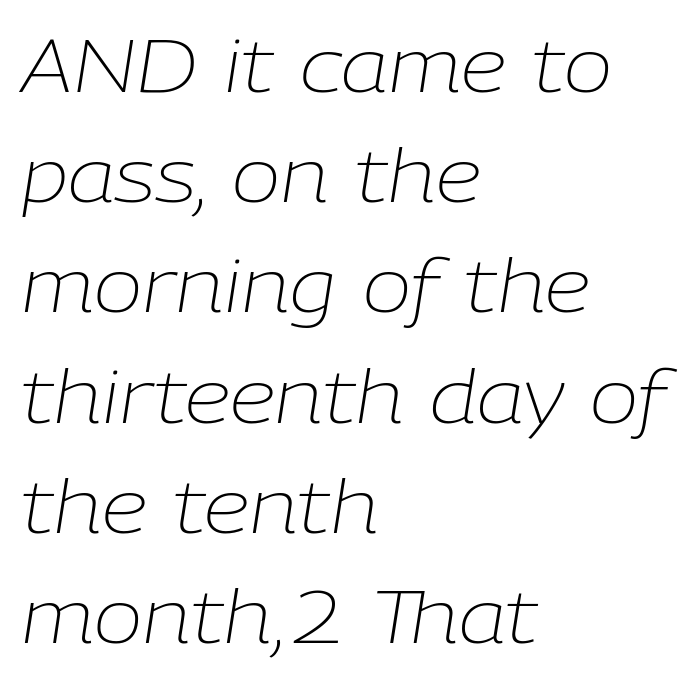
{"italic": "yes", "lean": "right", "slant_degrees": 9, "bold": "no", "weight": "light", "width": "normal", "stroke_contrast": "low", "x_height": "medium", "monospaced": "no", "underline": "no", "align": "left", "line_spacing": "normal", "line_spacing_ratio": 1.51, "letter_spacing": "normal", "letter_spacing_em": 0.0, "glyph_px": 73}
